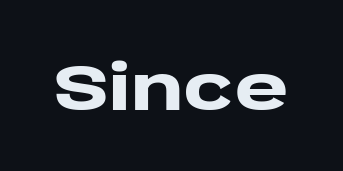
Q: Is the text bold? A: Yes.
Q: Is the text italic (slanted)? A: No, it is upright.
Q: Is the typeface a serif or a sans-serif typeface? A: Sans-serif.
Q: Is the text underlined? A: No.
Q: Is the spacing between letters normal or unusually wide? A: Normal.
Q: Width (condensed, normal, or wide)? A: Wide.
Q: Stroke contrast? A: Low.
Q: x-height? A: Large.
Q: Monospaced? A: No.
